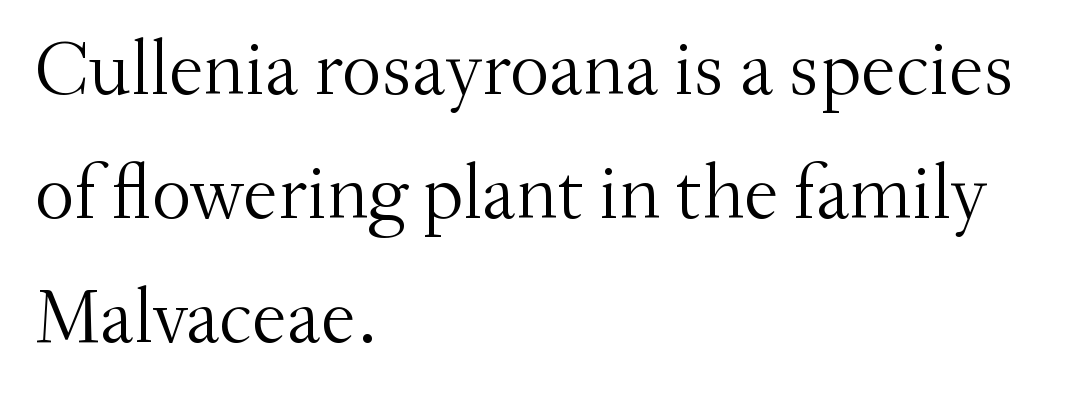
The image shows 78 px light serif type, upright; set left-aligned, normal line spacing (1.59x), normal letter spacing, not underlined; medium stroke contrast and a small x-height.
